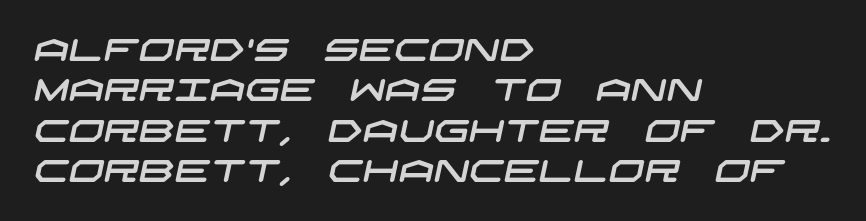
A normal amount of white space separates one row of letters from the next. The words here are not underlined. All the whitespace from short lines collects on the right. The characters display no serif detailing; their extremities are plain. The horizontal fit of the characters is conventional and even.
